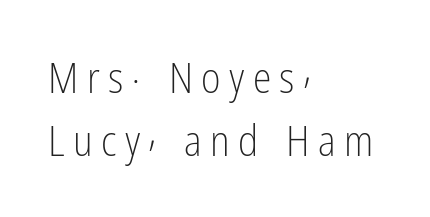
Counters stay open thanks to moderate or lighter strokes. Is the letter spacing exaggerated? Yes — the characters are pushed far apart. Honestly, there is no underline to notice here at all. Casual observation: everything's shoved over to the left.
